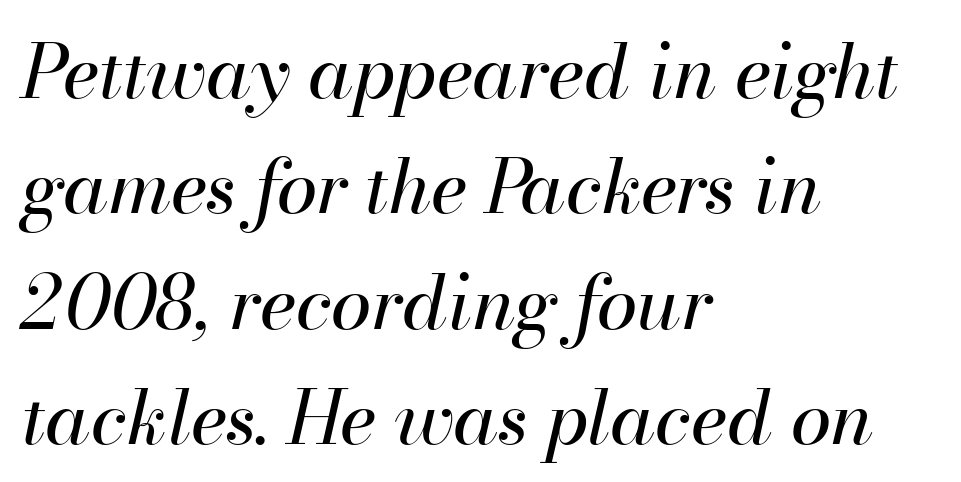
Q: Is the text bold? A: No.
Q: Is the text italic (slanted)? A: Yes, it leans right by about 13 degrees.
Q: Is the text underlined? A: No.
Q: How is the paragraph aligned? A: Left-aligned.
Q: Is the spacing between letters normal or unusually wide? A: Normal.
Q: Is the spacing between lines tight, normal or loose? A: Normal.
Q: Width (condensed, normal, or wide)? A: Normal.
Q: Stroke contrast? A: High.
Q: x-height? A: Small.
Q: Monospaced? A: No.
